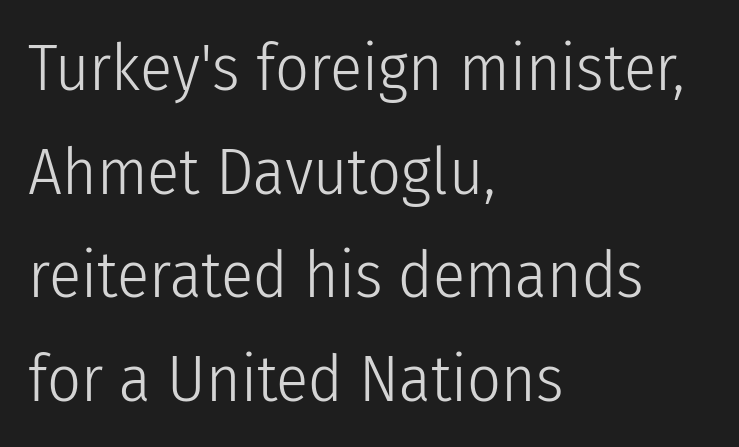
The image shows 66 px light, condensed sans-serif type, upright; set left-aligned, normal line spacing (1.57x), normal letter spacing, not underlined; low stroke contrast and a medium x-height.
